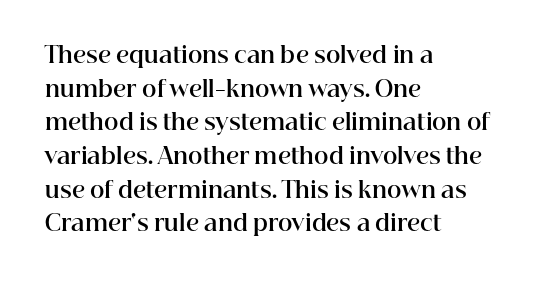
Q: Is the text bold? A: Yes.
Q: Is the text italic (slanted)? A: No, it is upright.
Q: Is the text underlined? A: No.
Q: How is the paragraph aligned? A: Left-aligned.
Q: Is the spacing between letters normal or unusually wide? A: Normal.
Q: Is the spacing between lines tight, normal or loose? A: Normal.
